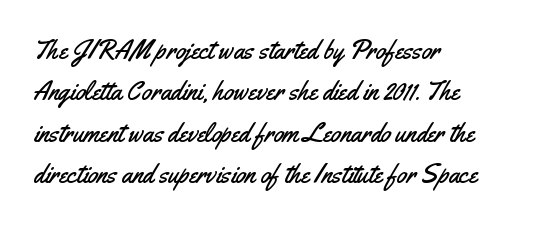
Honestly, there is no underline to notice here at all. Nothing unusual about the tracking: characters are spaced as the font intends. These lines stack with their left ends in a neat column. Normally led — the rows are evenly, conventionally spaced.
